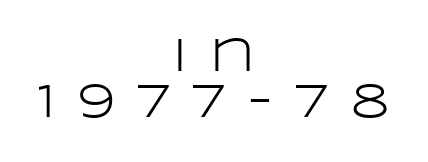
Q: Is the text bold? A: No.
Q: Is the text italic (slanted)? A: No, it is upright.
Q: Is the typeface a serif or a sans-serif typeface? A: Sans-serif.
Q: Is the text underlined? A: No.
Q: How is the paragraph aligned? A: Centered.
Q: Is the spacing between letters normal or unusually wide? A: Unusually wide.
Q: Is the spacing between lines tight, normal or loose? A: Tight.
Q: Width (condensed, normal, or wide)? A: Wide.
Q: Stroke contrast? A: Low.
Q: x-height? A: Large.
Q: Monospaced? A: No.
